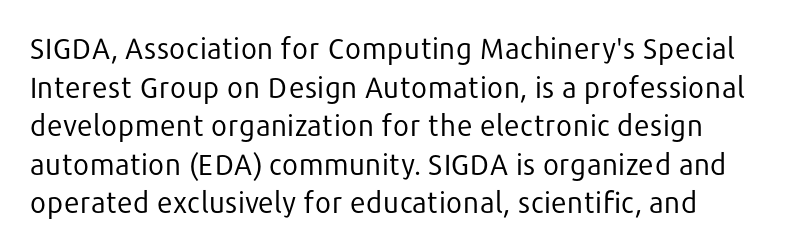
{"serif": "no", "italic": "no", "bold": "no", "weight": "regular", "width": "normal", "stroke_contrast": "low", "x_height": "medium", "monospaced": "no", "underline": "no", "line_spacing": "normal", "line_spacing_ratio": 1.33, "letter_spacing": "normal", "letter_spacing_em": 0.0, "glyph_px": 29}
